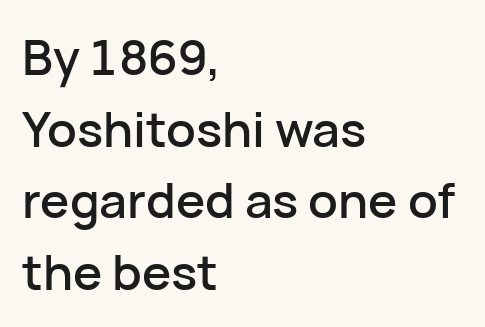
{"serif": "no", "italic": "no", "width": "normal", "stroke_contrast": "low", "x_height": "medium", "monospaced": "no", "underline": "no", "align": "left", "line_spacing": "normal", "line_spacing_ratio": 1.46, "letter_spacing": "normal", "letter_spacing_em": 0.0, "glyph_px": 49}
